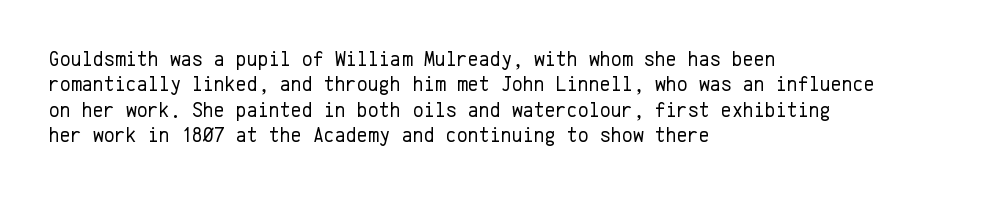
A bare baseline throughout the passage. Line beginnings align vertically; line endings do not. This sample uses plain, unmodified letter spacing. Posture: straight, roman, zero tilt. Is this a heavy cut? Hardly; it is regular or lighter.
